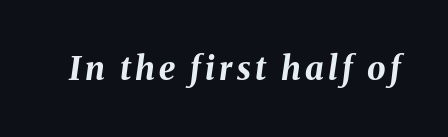
A full-strength bold gives these letters their thick strokes. Think of a printed novel: that variable character pitch is what you see here. Decoration check: the copy has no underline. Tall strokes in this sample are angled rather than plumb.
